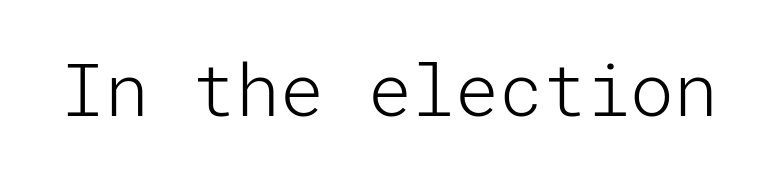
The image shows 73 px light sans-serif type, upright; set normal letter spacing, not underlined; low stroke contrast and a medium x-height.
